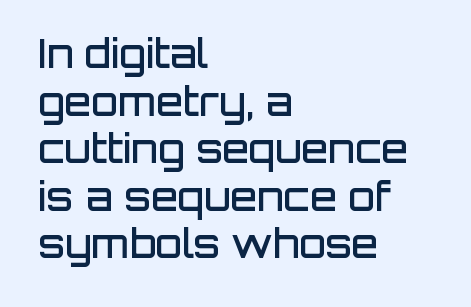
The image shows 39 px semibold sans-serif type, upright; set left-aligned, line spacing 1.22x, normal letter spacing, not underlined; low stroke contrast and a large x-height.
